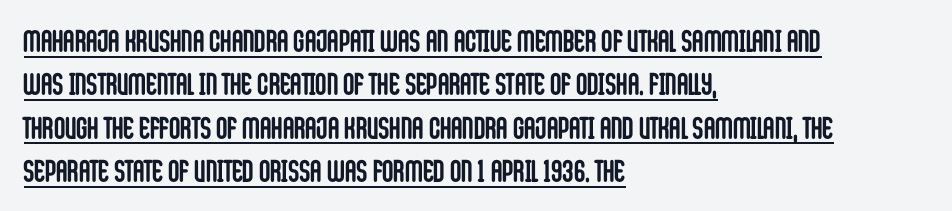
{"serif": "no", "italic": "no", "bold": "yes", "weight": "semibold", "width": "condensed", "stroke_contrast": "low", "x_height": "large", "monospaced": "no", "underline": "yes", "align": "left", "line_spacing": "normal", "line_spacing_ratio": 1.4, "letter_spacing": "normal", "letter_spacing_em": 0.0, "glyph_px": 31}
